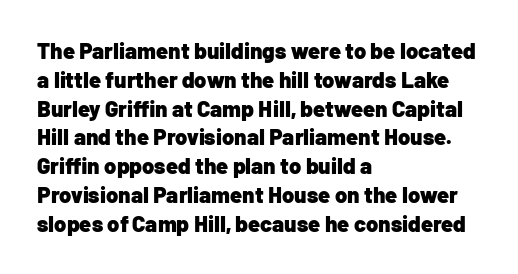
The image shows 22 px bold type, upright; set left-aligned, normal line spacing (1.31x), normal letter spacing, not underlined.
